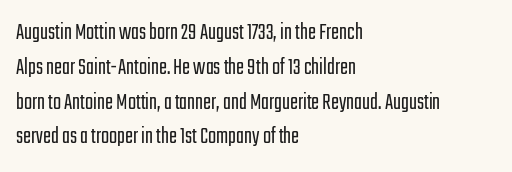
The image shows 24 px text type, upright; set left-aligned, normal line spacing (1.45x), normal letter spacing, not underlined.
